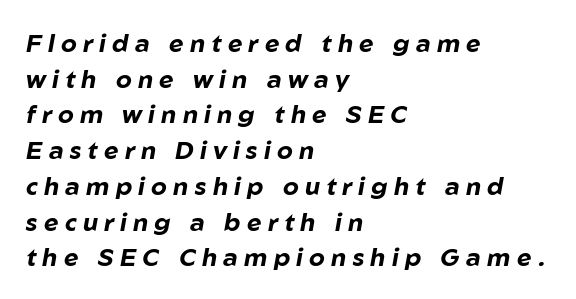
The image shows 25 px bold type, italic (leaning right); set left-aligned, normal line spacing (1.43x), unusually wide letter spacing (+0.25 em), not underlined.
